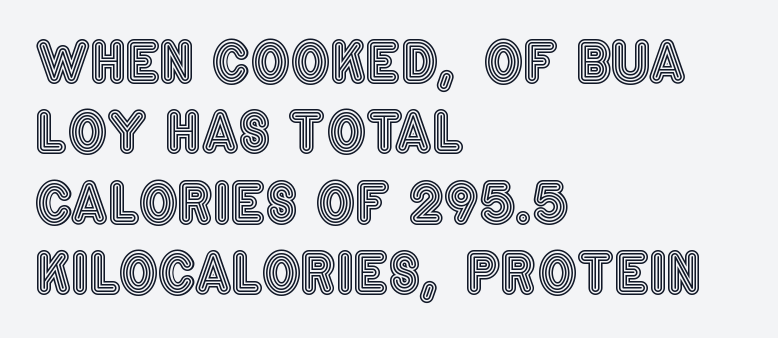
Proportional: the letters do not fall into vertical columns. Horizontal bands of white between lines are of average thickness. Type without underlining. The paragraph shown leans on its left margin. This sample uses an upright cut, with every glyph sitting square on the baseline.
